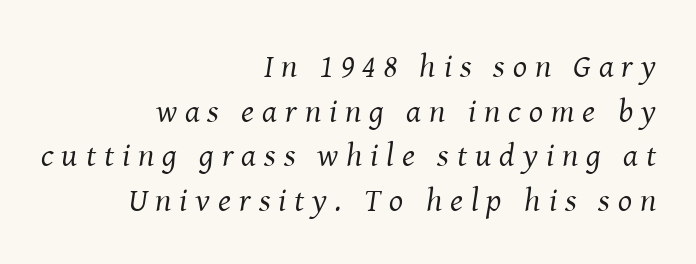
The image shows 33 px regular-weight serif type, italic (leaning right); set right-aligned, normal line spacing (1.35x), unusually wide letter spacing (+0.24 em), not underlined; medium stroke contrast and a medium x-height.
